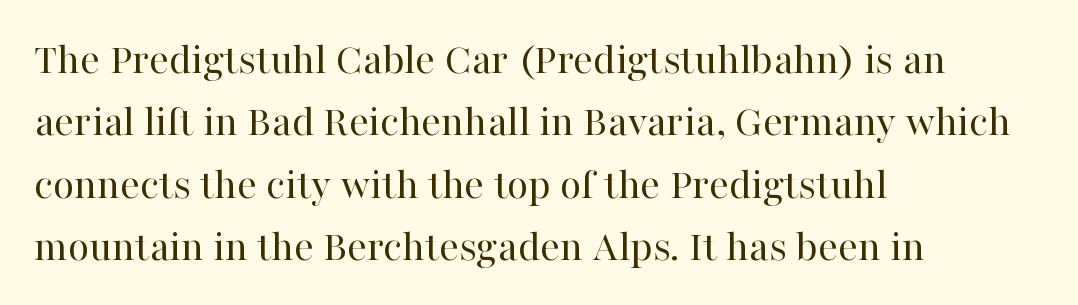
Honestly, the letter spacing is just normal — you wouldn't notice it. A roman cut, with each character standing at attention. Only glyphs here, with clear space below each row. Typeset ragged right — the left edge is the straight one. The typeface chosen for these lines features serifs. The space between consecutive lines is moderate.
